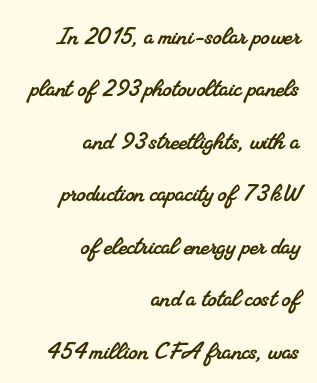
{"serif": "yes", "width": "normal", "stroke_contrast": "medium", "x_height": "small", "monospaced": "no", "underline": "no", "align": "right", "line_spacing_ratio": 1.81, "letter_spacing": "normal", "letter_spacing_em": 0.0, "glyph_px": 29}
